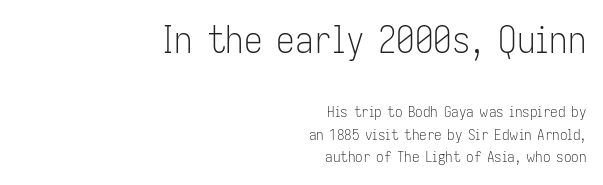
The image shows 37 px light, condensed sans-serif type, upright; set right-aligned, normal line spacing (1.5x), normal letter spacing, not underlined; the first (top) block is 2.47x larger; low stroke contrast and a medium x-height.
